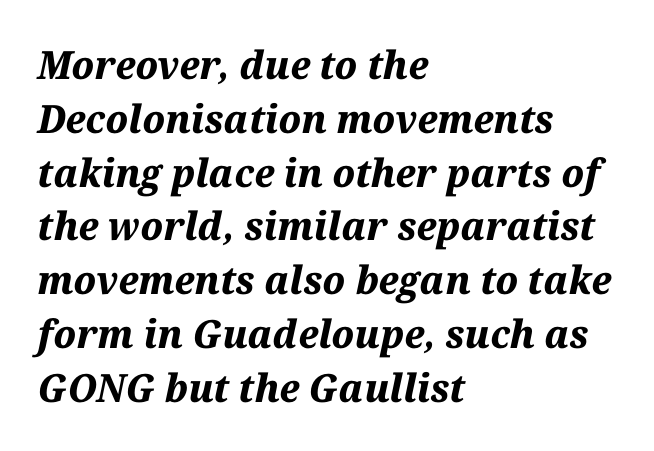
{"italic": "yes", "lean": "right", "slant_degrees": 12, "bold": "yes", "weight": "bold", "width": "normal", "stroke_contrast": "medium", "x_height": "medium", "monospaced": "no", "underline": "no", "align": "left", "line_spacing": "normal", "line_spacing_ratio": 1.38, "letter_spacing": "normal", "letter_spacing_em": 0.0, "glyph_px": 39}
